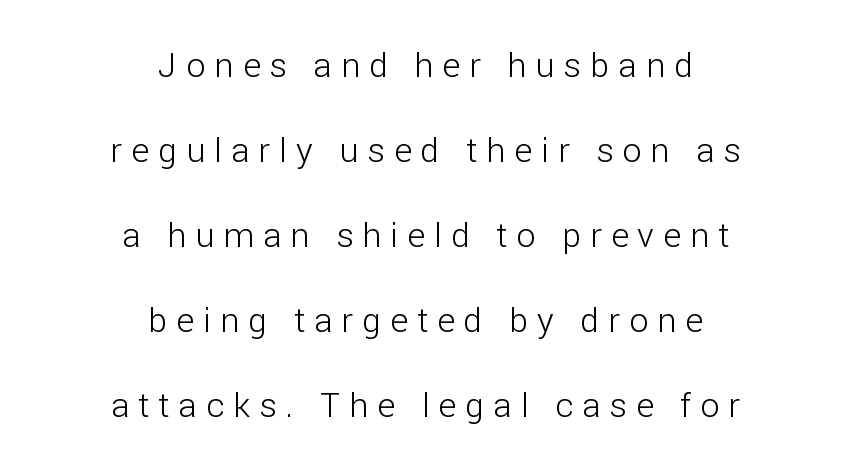
Q: Is the text bold? A: No.
Q: Is the text italic (slanted)? A: No, it is upright.
Q: Is the typeface a serif or a sans-serif typeface? A: Sans-serif.
Q: Is the text underlined? A: No.
Q: How is the paragraph aligned? A: Centered.
Q: Is the spacing between letters normal or unusually wide? A: Unusually wide.
Q: Is the spacing between lines tight, normal or loose? A: Loose.
Q: Width (condensed, normal, or wide)? A: Normal.
Q: Stroke contrast? A: Low.
Q: x-height? A: Medium.
Q: Monospaced? A: No.
